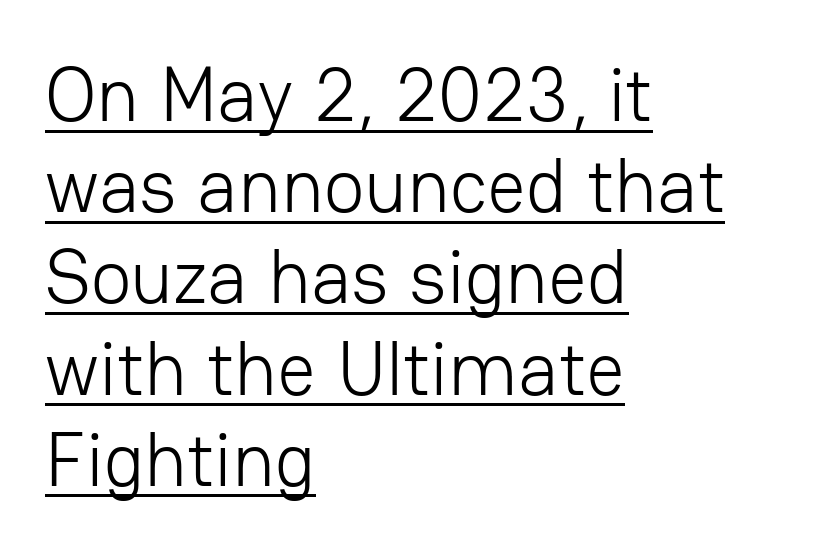
{"serif": "no", "italic": "no", "bold": "no", "weight": "light", "width": "normal", "stroke_contrast": "low", "x_height": "medium", "monospaced": "no", "underline": "yes", "align": "left", "line_spacing_ratio": 1.2, "letter_spacing": "normal", "letter_spacing_em": 0.0, "glyph_px": 76}
